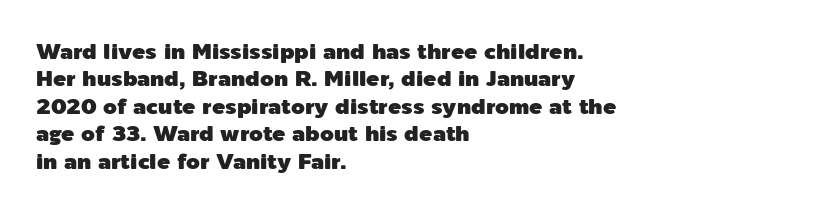
{"italic": "no", "underline": "no", "align": "left", "line_spacing": "normal", "line_spacing_ratio": 1.25, "letter_spacing": "normal", "letter_spacing_em": 0.0, "glyph_px": 22}
